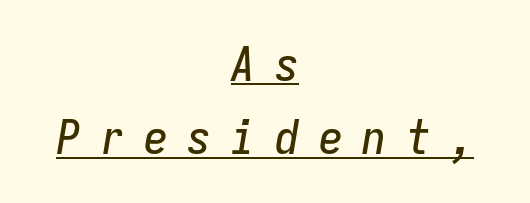
Q: Is the text italic (slanted)? A: Yes, it leans right by about 9 degrees.
Q: Is the text underlined? A: Yes.
Q: How is the paragraph aligned? A: Centered.
Q: Is the spacing between letters normal or unusually wide? A: Unusually wide.
Q: Is the spacing between lines tight, normal or loose? A: Normal.
Q: Width (condensed, normal, or wide)? A: Condensed.
Q: Stroke contrast? A: Low.
Q: x-height? A: Medium.
Q: Monospaced? A: Yes.
